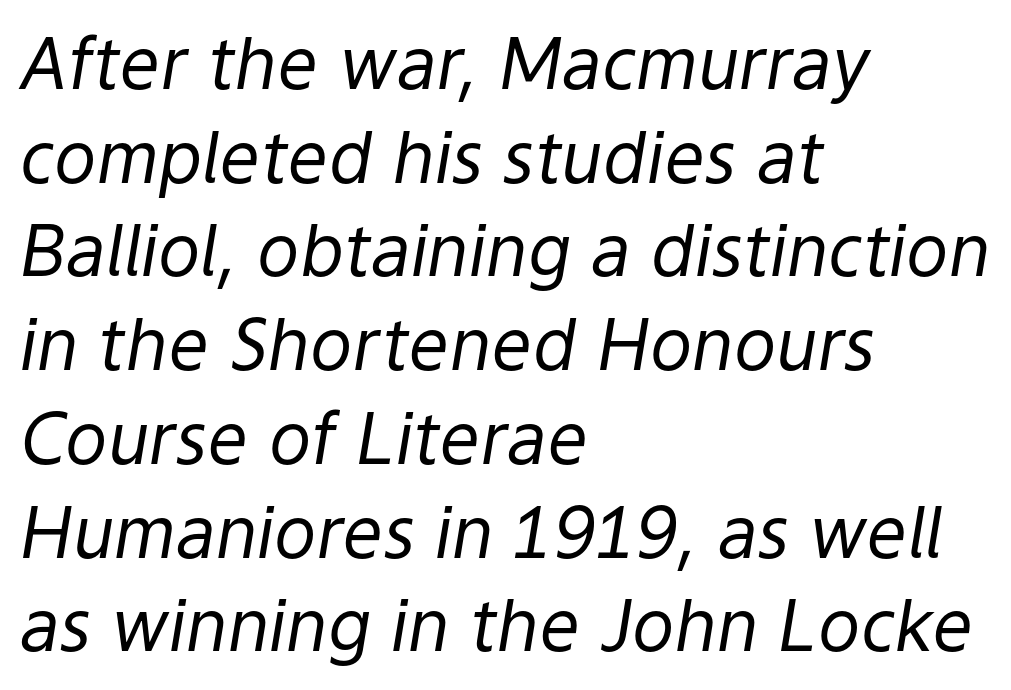
Is this a fixed-width face? No — the glyphs have proportional, varying widths. Posture: slanted. Leading: standard. Nobody touched the tracking dial on this one. The rag falls on the right side of this text block. Quick note: underline off.
